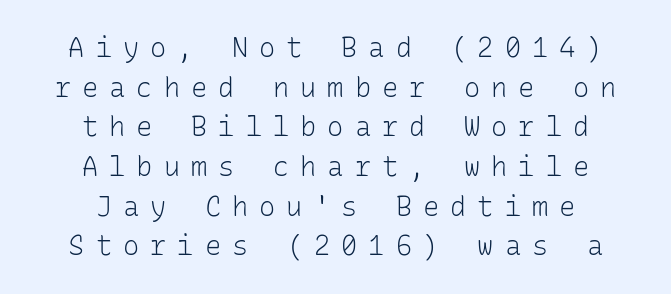
{"italic": "no", "bold": "no", "underline": "no", "align": "center", "line_spacing": "normal", "line_spacing_ratio": 1.47, "letter_spacing": "wide", "letter_spacing_em": 0.41, "glyph_px": 27}
